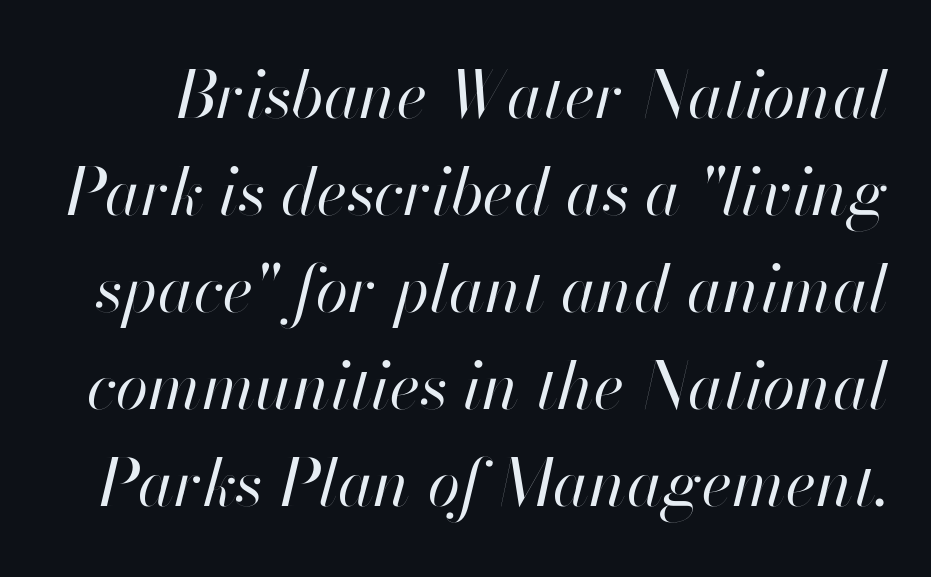
Rows of type keep a routine distance in the vertical direction. The line texture is even and compact thanks to regular tracking. Stroke mass is kept to a normal reading level or below. Tall strokes in this sample are angled rather than plumb.
